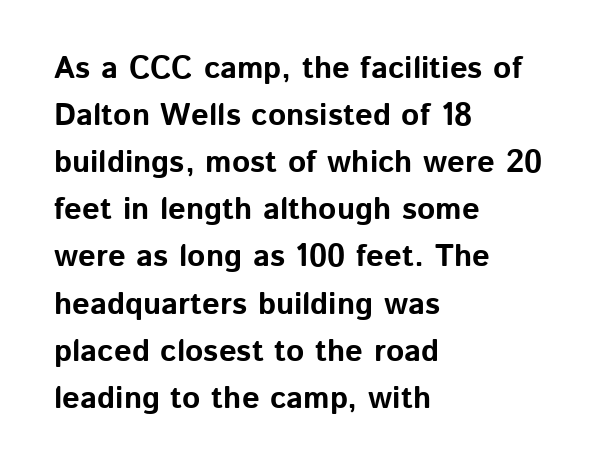
The face used here is proportionally spaced, like ordinary book or web type. Underlining? Definitely not there. The characters look thick and weighty, a clear bold. Characters follow at the spacing the type designer built in. Reading down the block, your eye returns to a fixed left position each line.
